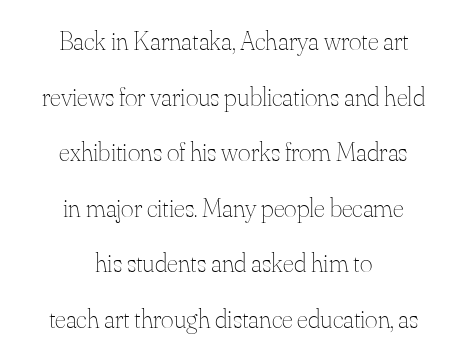
Q: Is the text bold? A: No.
Q: Is the text italic (slanted)? A: No, it is upright.
Q: Is the text underlined? A: No.
Q: How is the paragraph aligned? A: Centered.
Q: Is the spacing between letters normal or unusually wide? A: Normal.
Q: Is the spacing between lines tight, normal or loose? A: Loose.
